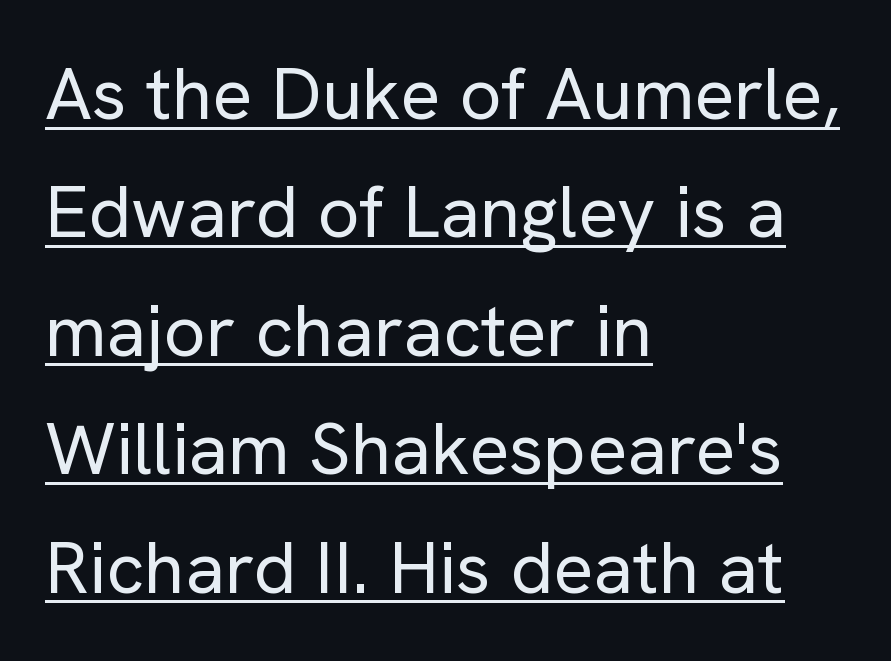
Q: Is the text bold? A: No.
Q: Is the text italic (slanted)? A: No, it is upright.
Q: Is the typeface a serif or a sans-serif typeface? A: Sans-serif.
Q: Is the text underlined? A: Yes.
Q: How is the paragraph aligned? A: Left-aligned.
Q: Is the spacing between letters normal or unusually wide? A: Normal.
Q: Is the spacing between lines tight, normal or loose? A: Normal.
Q: Width (condensed, normal, or wide)? A: Normal.
Q: Stroke contrast? A: Low.
Q: x-height? A: Medium.
Q: Monospaced? A: No.
